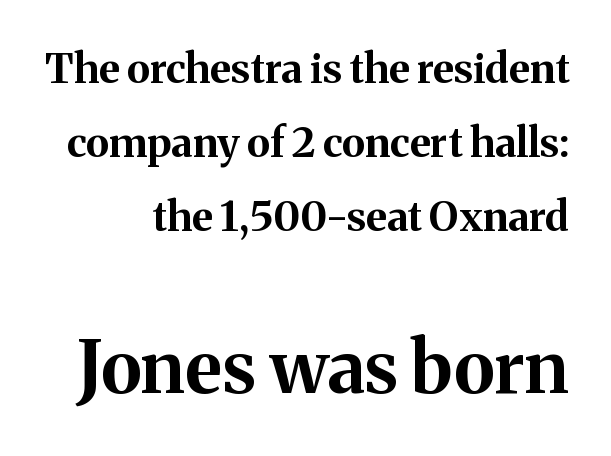
Unlike a clean sans, this face finishes its strokes with serifs. A typesetter would call this zero additional tracking. The letters advance in unequal steps, a hallmark of proportional type. Small over large — that's the arrangement of the two blocks here. Descender tails drop into unmarked territory. Italic: no, the glyphs are upright roman.
